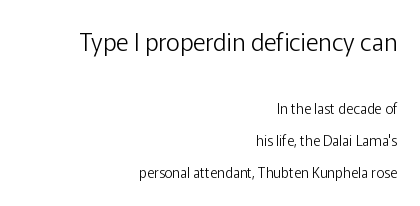
The image shows 24 px text type, upright; set right-aligned, loose line spacing (2.28x), normal letter spacing, not underlined; the first (top) block is 1.71x larger.
